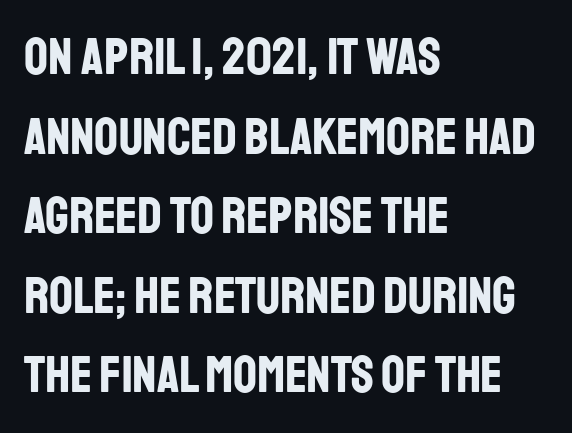
{"serif": "no", "italic": "no", "bold": "yes", "weight": "bold", "width": "condensed", "stroke_contrast": "low", "x_height": "large", "monospaced": "no", "underline": "no", "align": "left", "line_spacing": "normal", "line_spacing_ratio": 1.53, "letter_spacing": "normal", "letter_spacing_em": 0.0, "glyph_px": 52}
